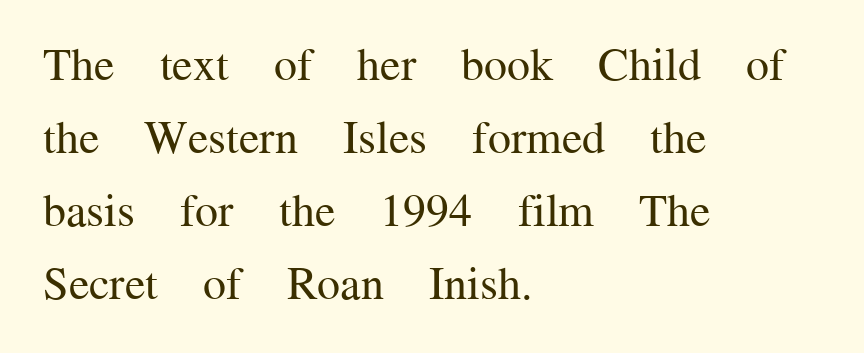
The image shows 46 px regular-weight serif type, upright; set left-aligned, normal line spacing (1.59x), normal letter spacing, not underlined; medium stroke contrast and a medium x-height.
